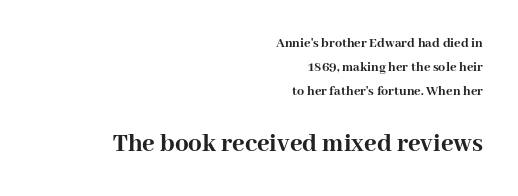
Alignment: flush right. As a designer I'd log this as weight 700, bold. Honestly, the row spacing looks completely unremarkable. Honestly, the letter spacing is just normal — you wouldn't notice it. Block two is the big one; block one sits smaller above it. The letters stand straight up with perfectly vertical stems.
